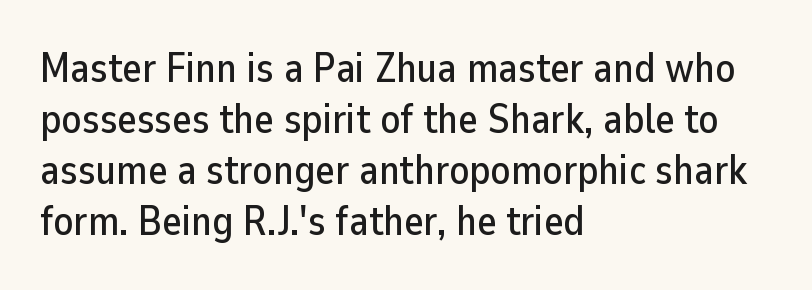
Q: Is the text italic (slanted)? A: No, it is upright.
Q: Is the typeface a serif or a sans-serif typeface? A: Sans-serif.
Q: Is the text underlined? A: No.
Q: How is the paragraph aligned? A: Left-aligned.
Q: Is the spacing between letters normal or unusually wide? A: Normal.
Q: Width (condensed, normal, or wide)? A: Normal.
Q: Stroke contrast? A: Low.
Q: x-height? A: Medium.
Q: Monospaced? A: No.
